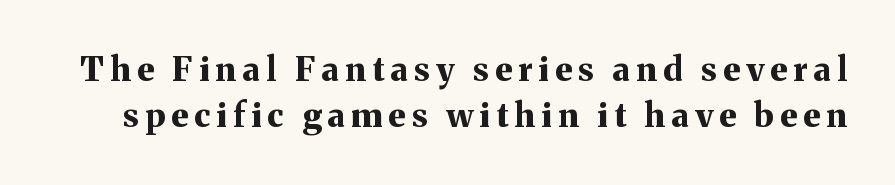
The image shows 33 px bold serif type, upright; set normal line spacing (1.38x), not underlined; medium stroke contrast and a medium x-height.
